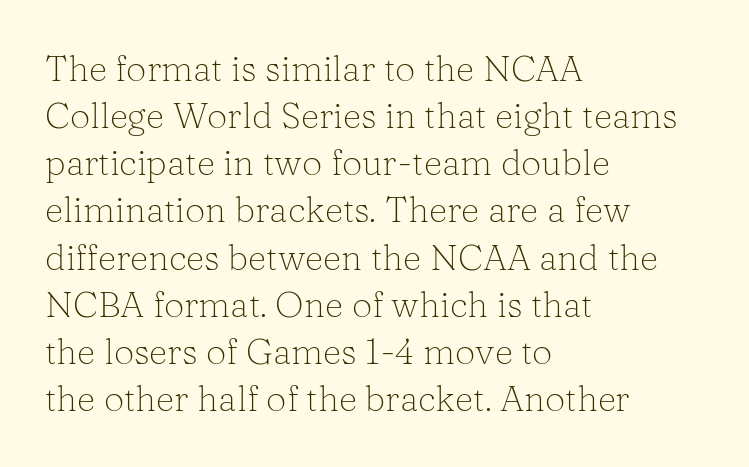
The image shows 36 px light serif type, upright; set left-aligned, normal line spacing (1.31x), normal letter spacing, not underlined; low stroke contrast and a medium x-height.
